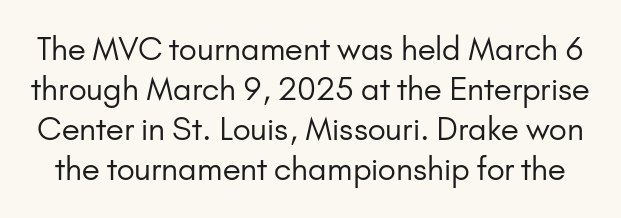
The letterforms sit at book weight or below. You can tell it's not italic because the verticals are truly vertical. Notice how descenders clear the ascenders below comfortably — that's standard leading. No word sits above an underline. Unlike a traditional serif, this face leaves its strokes unadorned.
